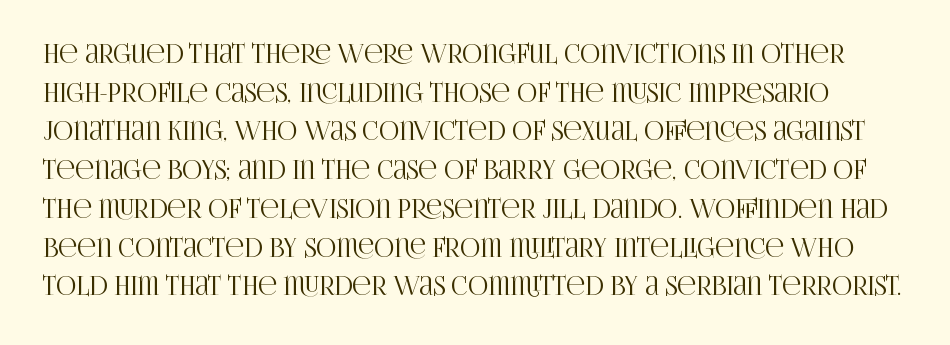
Q: Is the text italic (slanted)? A: No, it is upright.
Q: Is the text underlined? A: No.
Q: Is the spacing between letters normal or unusually wide? A: Normal.
Q: Is the spacing between lines tight, normal or loose? A: Normal.
